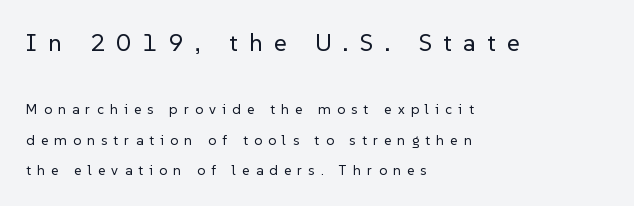
Each line starts at the same left margin while the right side varies. The rendering inserts visible extra space after every character. The lettering stays uniformly vertical, giving the passage a roman look. Stroke thickness stays within the range of a standard reading face or lighter. Which of the two is more prominent by size? The first, at the top.
